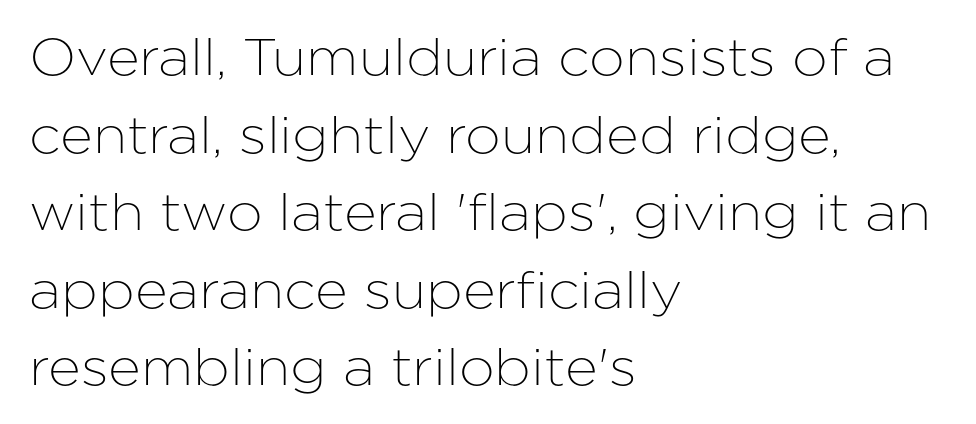
Standard letterfit; no display-style spreading of the glyphs. This sample is left-justified, so line endings fall wherever the words run out. Underline: absent. Is this a fixed-width face? No — the glyphs have proportional, varying widths.
